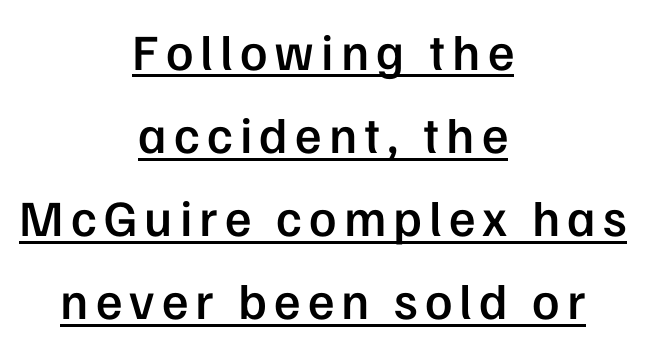
{"serif": "no", "italic": "no", "bold": "semi", "weight": "semibold", "width": "normal", "stroke_contrast": "low", "x_height": "medium", "monospaced": "no", "underline": "yes", "align": "center", "line_spacing": "normal", "line_spacing_ratio": 1.63, "glyph_px": 51}
